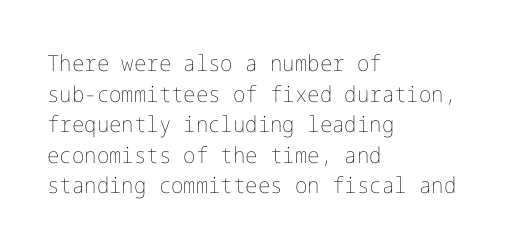
Here the glyphs are tracked normally, forming tight word shapes. This sample keeps an unexceptional amount of space between lines. Every character sits straight up, as roman type does. Each stroke keeps to a modest, everyday thickness or less. This rendering uses left alignment, leaving the right contour irregular. Descenders are the only things crossing below the line.
